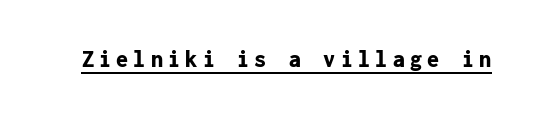
The image shows 24 px bold type, upright; set unusually wide letter spacing (+0.22 em), underlined.
